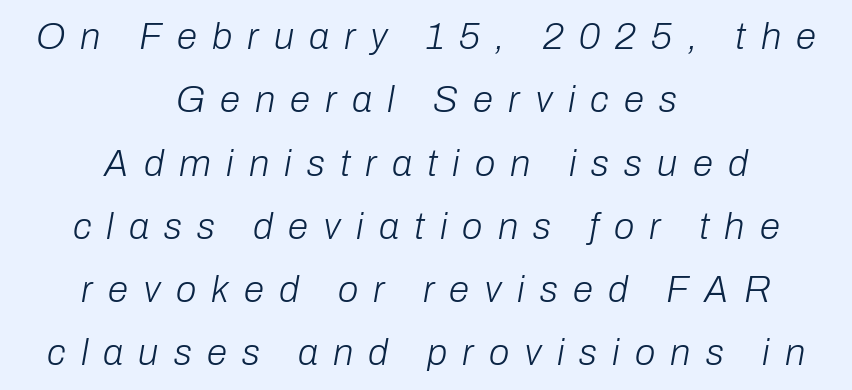
The strokes carry an ordinary text weight at most. The zone under the glyphs is completely vacant. You could not count columns in this text — the font is proportionally spaced. Characters are canted at an angle relative to the baseline's perpendicular. Every row of glyphs is offset so its center matches the block's center. Characters follow at a spacing far wider than the type designer built in.
